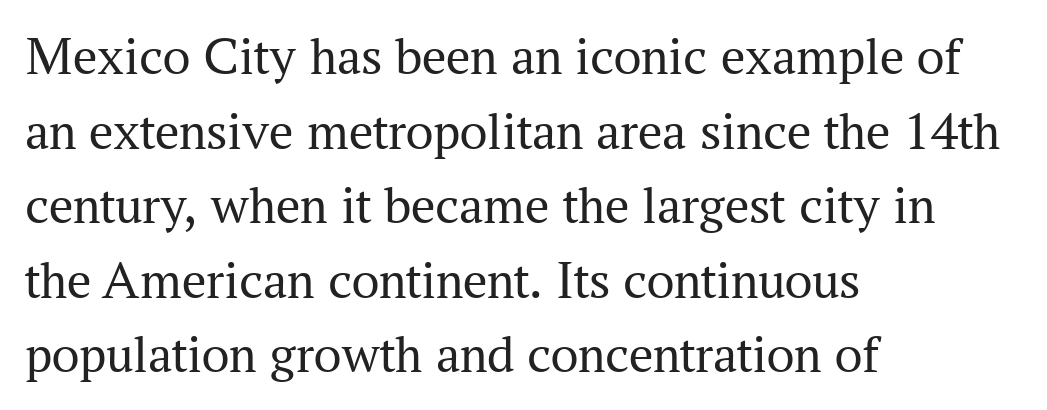
You could not count columns in this text — the font is proportionally spaced. Examine the stroke ends and you'll spot serifs. Leading matches the norm, producing a regular column. Underlining? Definitely not there. Vertical strokes here are truly vertical.
